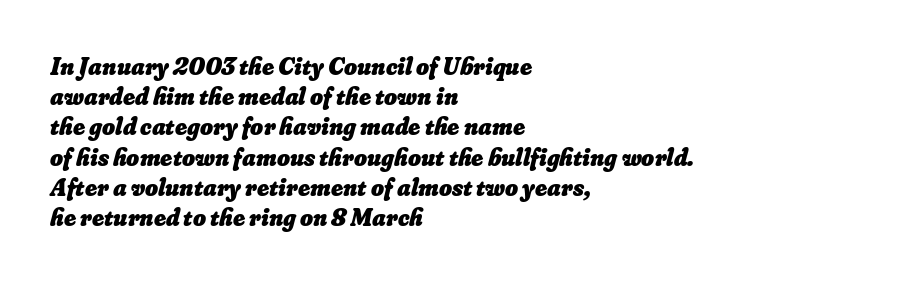
Default kerning and tracking; the words read as compact shapes. The text block is weighted toward the left margin, trailing off unevenly rightward. Only glyphs here, with clear space below each row. Pretty heavy lettering here — definitely bold.
